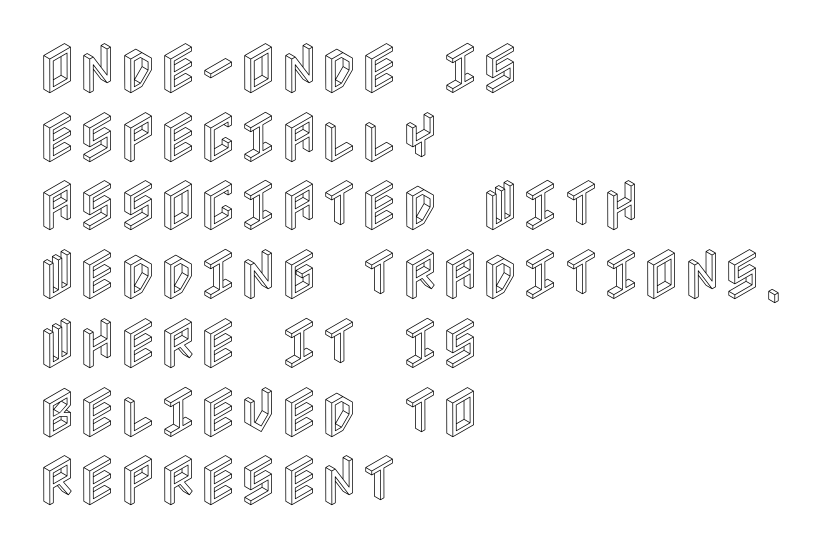
{"italic": "no", "width": "condensed", "x_height": "large", "underline": "no", "align": "left", "line_spacing": "normal", "line_spacing_ratio": 1.25, "letter_spacing": "normal", "letter_spacing_em": 0.0, "glyph_px": 55}
